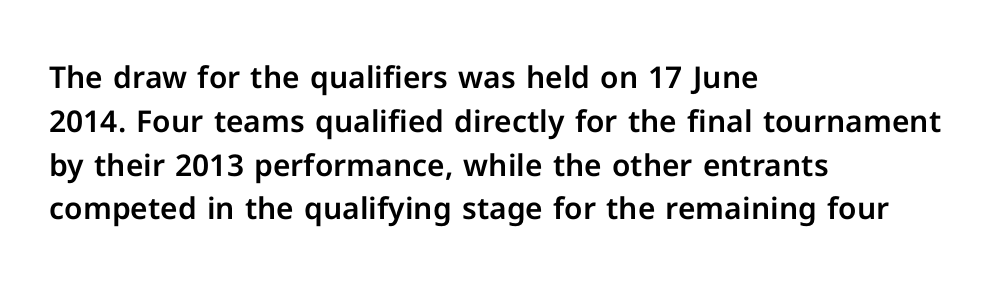
The image shows 30 px sans-serif type, upright; set left-aligned, normal line spacing (1.46x), normal letter spacing, not underlined; low stroke contrast and a medium x-height.
